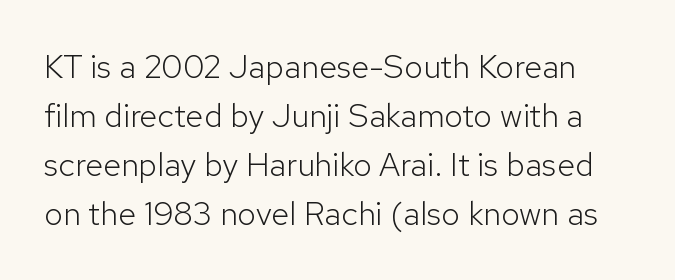
{"serif": "no", "italic": "no", "bold": "no", "weight": "light", "width": "normal", "stroke_contrast": "low", "x_height": "medium", "monospaced": "no", "underline": "no", "line_spacing": "normal", "line_spacing_ratio": 1.48, "letter_spacing": "normal", "letter_spacing_em": 0.0, "glyph_px": 33}
